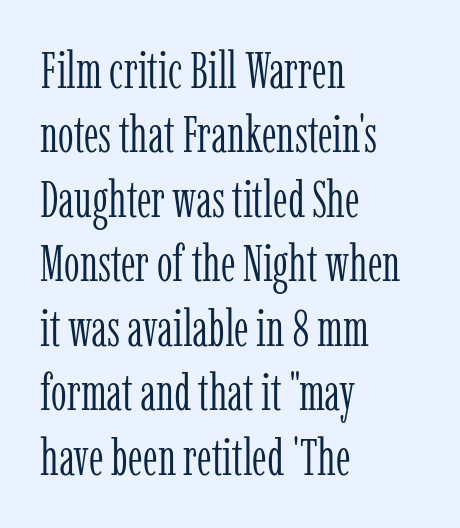
{"serif": "yes", "italic": "no", "bold": "no", "weight": "light", "width": "condensed", "stroke_contrast": "low", "x_height": "medium", "monospaced": "no", "underline": "no", "align": "left", "line_spacing": "normal", "line_spacing_ratio": 1.29, "letter_spacing": "normal", "letter_spacing_em": 0.0, "glyph_px": 50}
